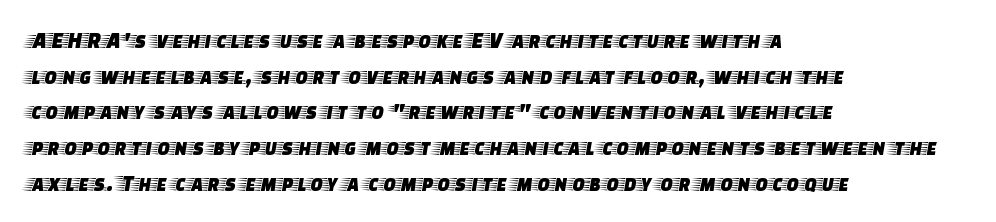
Every row of glyphs begins at an identical x-position on the left. The passage shown has conventional tracking throughout. Letters rest on an invisible, unmarked baseline. In terms of leading, this rendering sits right in the middle.
